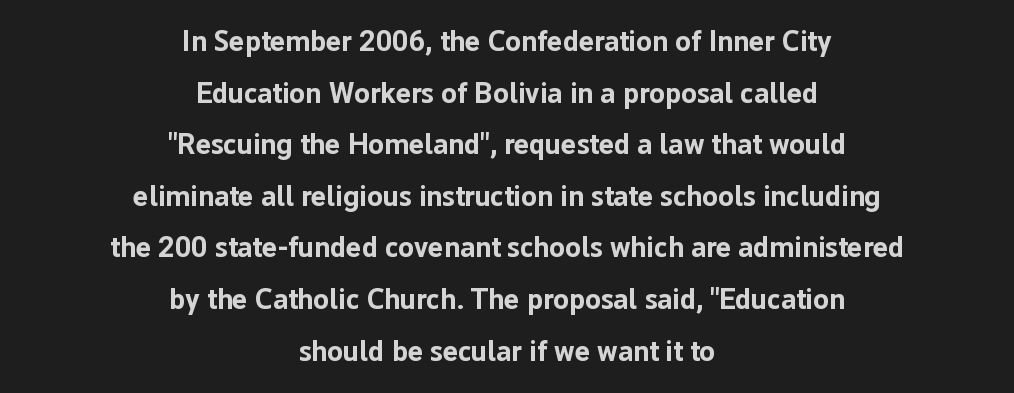
The image shows 29 px bold sans-serif type, upright; set centered, line spacing 1.78x, normal letter spacing, not underlined; low stroke contrast and a medium x-height.
